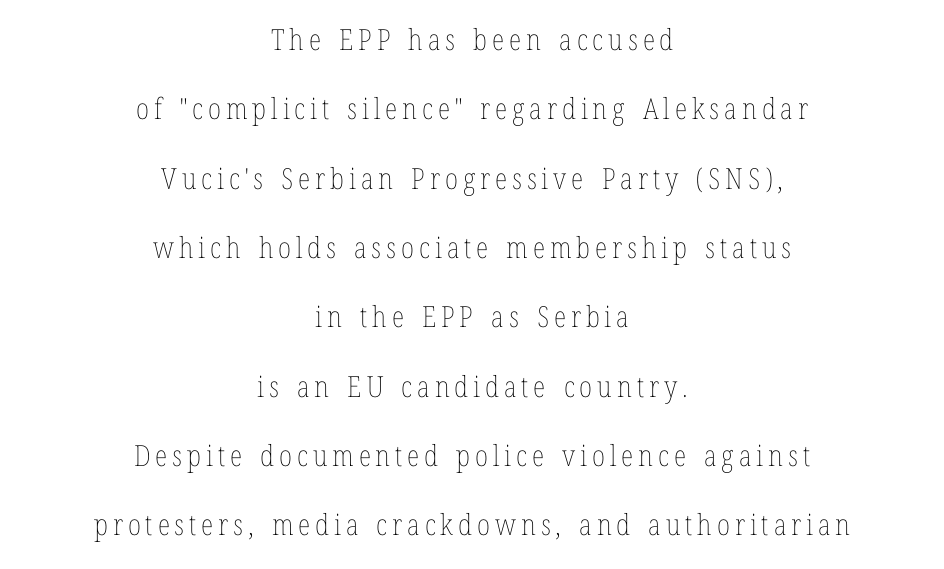
Underlining? Definitely not there. Reading down the block, each line starts at a different indent, mirrored at its end. A great deal of white space separates one row of letters from the next. The font's upright variant was chosen for this text. The face used here is proportionally spaced, like ordinary book or web type. Is the stroke heavy? The answer is a plain regular-or-lighter.
